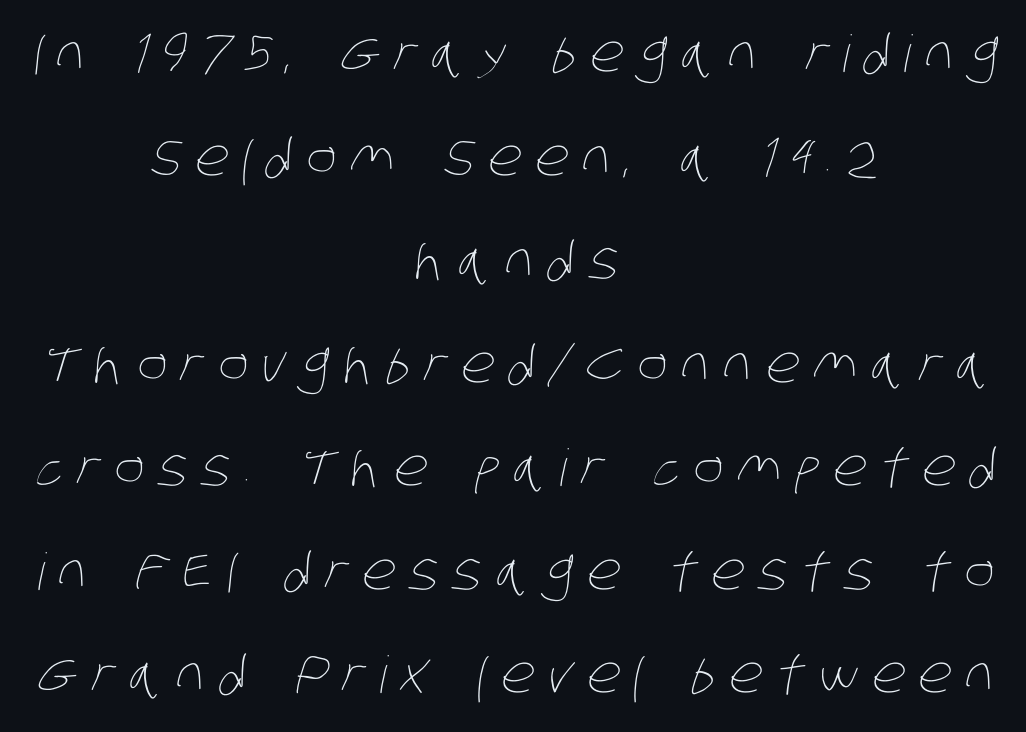
Alignment: centered. Decoration check: the copy has no underline. A typesetter would call this proportional, since set widths differ per character. The strokes carry an ordinary text weight at most. Vertical spacing — loose.
